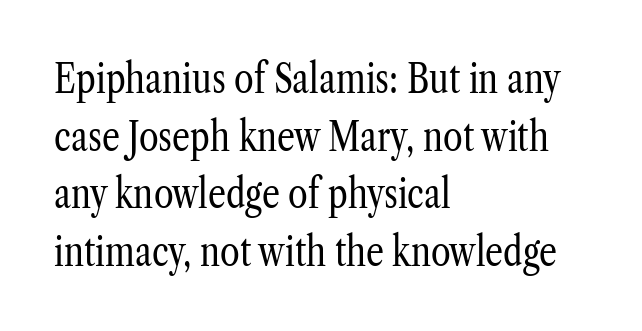
Q: Is the text bold? A: No.
Q: Is the text italic (slanted)? A: No, it is upright.
Q: Is the typeface a serif or a sans-serif typeface? A: Serif.
Q: Is the text underlined? A: No.
Q: How is the paragraph aligned? A: Left-aligned.
Q: Is the spacing between letters normal or unusually wide? A: Normal.
Q: Is the spacing between lines tight, normal or loose? A: Normal.
Q: Width (condensed, normal, or wide)? A: Condensed.
Q: Stroke contrast? A: Low.
Q: x-height? A: Medium.
Q: Monospaced? A: No.
